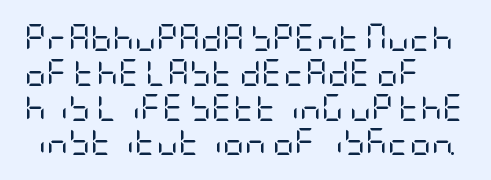
This sample keeps an unexceptional amount of space between lines. Characters remain perfectly vertical along every line. The gap between lines stays unmarked. Is this a heavy cut? Hardly; it is regular or lighter.
